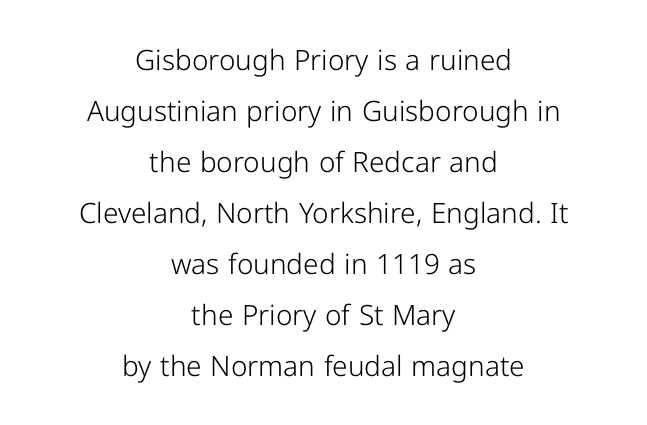
The face used here is a sans, in the tradition of grotesques and geometrics. The rendering uses natural spacing where letterforms have individual widths. Every row of glyphs is offset so its center matches the block's center. Anything drawn beneath the words? Only blank space. Every stem runs plumb, perpendicular to the baseline. Weight: not bold — regular or lighter.
